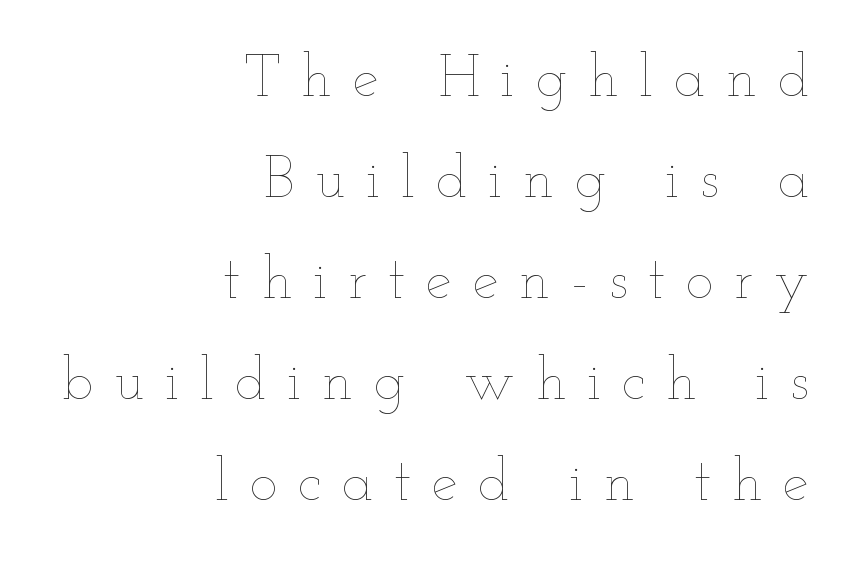
Nothing heavy about these letters — not bold at all. Ascenders rise straight up at ninety degrees. The passage shown has open, widely tracked lettering throughout. Think of a printed novel: that variable character pitch is what you see here. The baseline area is clear. The lines are quadded right.
